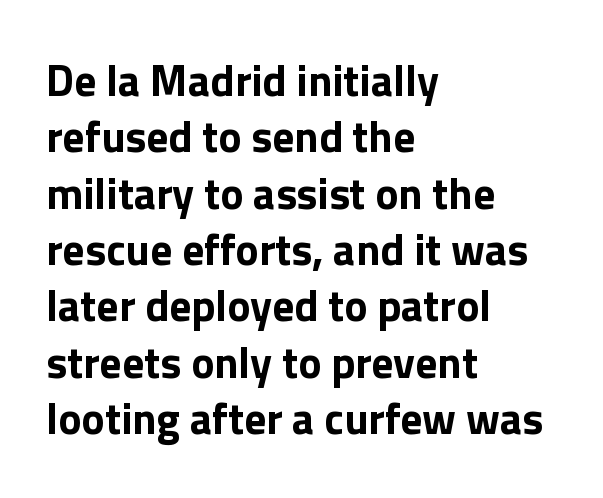
Q: Is the text bold? A: Yes.
Q: Is the text italic (slanted)? A: No, it is upright.
Q: Is the typeface a serif or a sans-serif typeface? A: Sans-serif.
Q: Is the text underlined? A: No.
Q: How is the paragraph aligned? A: Left-aligned.
Q: Is the spacing between letters normal or unusually wide? A: Normal.
Q: Is the spacing between lines tight, normal or loose? A: Normal.
Q: Width (condensed, normal, or wide)? A: Normal.
Q: Stroke contrast? A: Low.
Q: x-height? A: Medium.
Q: Monospaced? A: No.
